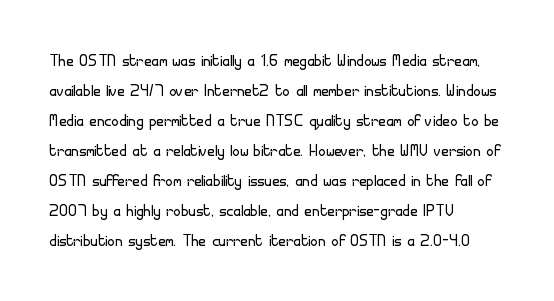
The image shows 21 px text type, upright; set left-aligned, normal line spacing (1.43x), normal letter spacing, not underlined.
